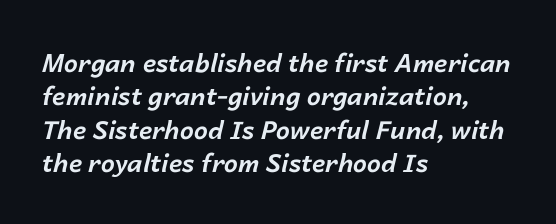
{"italic": "yes", "lean": "right", "slant_degrees": 14, "bold": "yes", "underline": "no", "align": "left", "line_spacing": "normal", "line_spacing_ratio": 1.34, "letter_spacing": "normal", "letter_spacing_em": 0.0, "glyph_px": 25}
